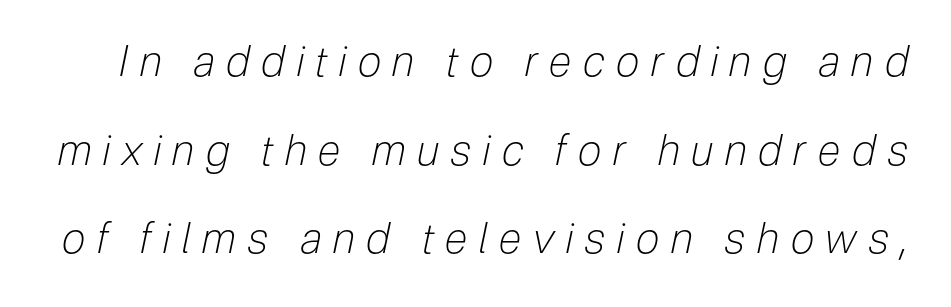
Q: Is the text bold? A: No.
Q: Is the text italic (slanted)? A: Yes, it leans right by about 12 degrees.
Q: Is the text underlined? A: No.
Q: Is the spacing between letters normal or unusually wide? A: Unusually wide.
Q: Is the spacing between lines tight, normal or loose? A: Loose.
Q: Width (condensed, normal, or wide)? A: Condensed.
Q: Stroke contrast? A: Low.
Q: x-height? A: Medium.
Q: Monospaced? A: No.
